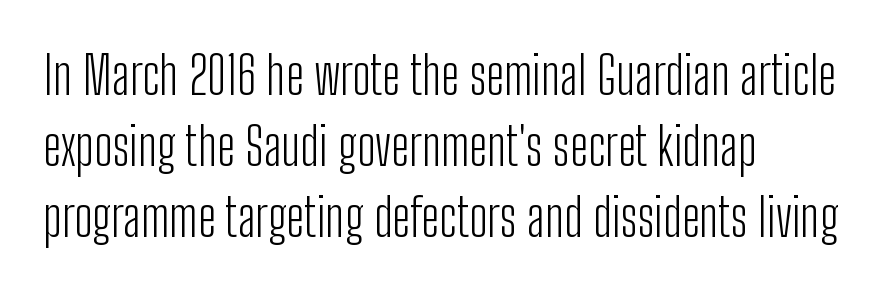
The image shows 52 px light, condensed sans-serif type, upright; set left-aligned, normal line spacing (1.37x), normal letter spacing, not underlined; low stroke contrast and a medium x-height.
